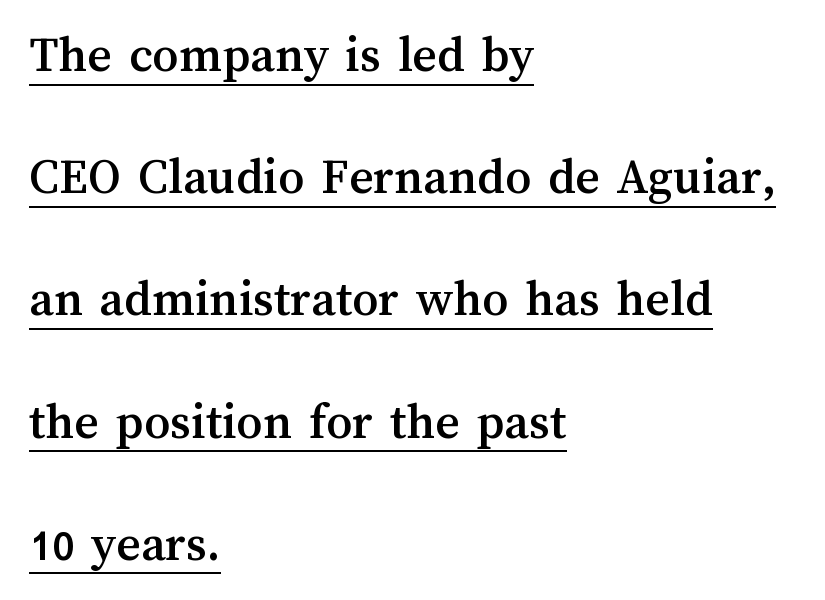
{"italic": "no", "width": "normal", "stroke_contrast": "medium", "x_height": "medium", "monospaced": "no", "underline": "yes", "align": "left", "line_spacing": "loose", "line_spacing_ratio": 2.35, "letter_spacing": "normal", "letter_spacing_em": 0.0, "glyph_px": 52}
